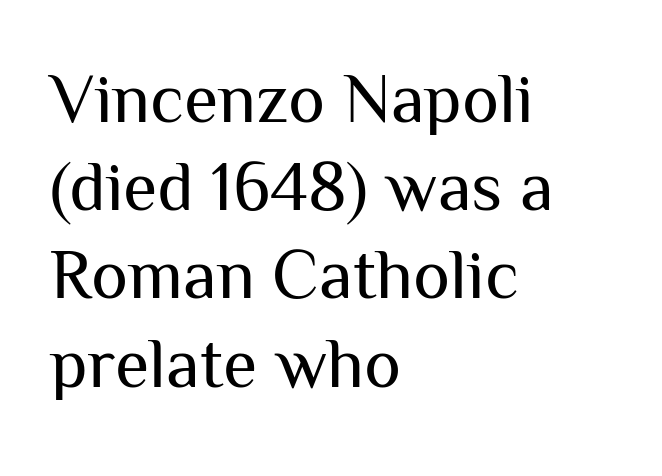
The image shows 70 px regular-weight sans-serif type, upright; set left-aligned, normal line spacing (1.26x), normal letter spacing, not underlined; medium stroke contrast and a medium x-height.
